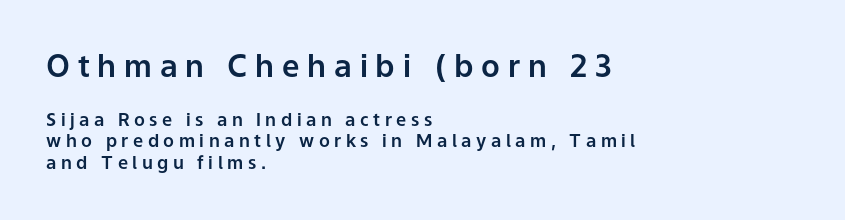
Q: Is the text italic (slanted)? A: No, it is upright.
Q: Is the typeface a serif or a sans-serif typeface? A: Sans-serif.
Q: Is the text underlined? A: No.
Q: How is the paragraph aligned? A: Left-aligned.
Q: Is the spacing between letters normal or unusually wide? A: Unusually wide.
Q: Which block of text is set in a larger size, the first (top) or the second (bottom)? A: The first (top) one.
Q: Width (condensed, normal, or wide)? A: Normal.
Q: Stroke contrast? A: Low.
Q: x-height? A: Medium.
Q: Monospaced? A: No.
